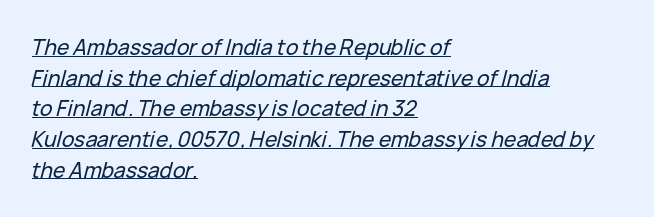
A classic flush-left, rag-right setting is used for this passage. The face used here is rendered with its standard letterfit. Like a heading marked for emphasis, these lines bear an underscore. This block has exactly the height ordinary leading produces. You can tell it's italic because the verticals aren't actually vertical.
